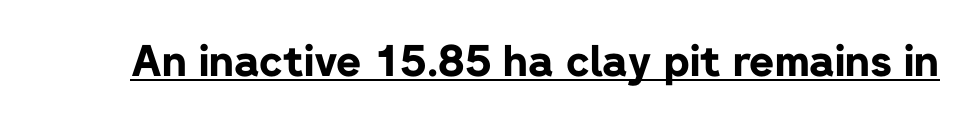
{"serif": "no", "italic": "no", "bold": "yes", "weight": "bold", "width": "normal", "stroke_contrast": "low", "x_height": "medium", "monospaced": "no", "underline": "yes", "letter_spacing": "normal", "letter_spacing_em": 0.0, "glyph_px": 43}
